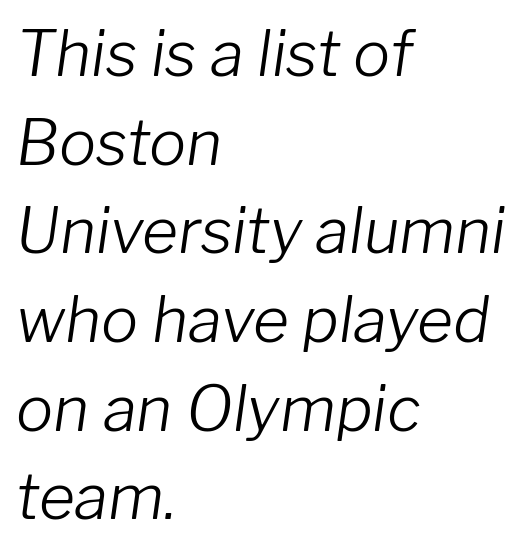
The image shows 62 px light type, italic (leaning right); set left-aligned, normal line spacing (1.43x), normal letter spacing, not underlined; low stroke contrast and a medium x-height.
